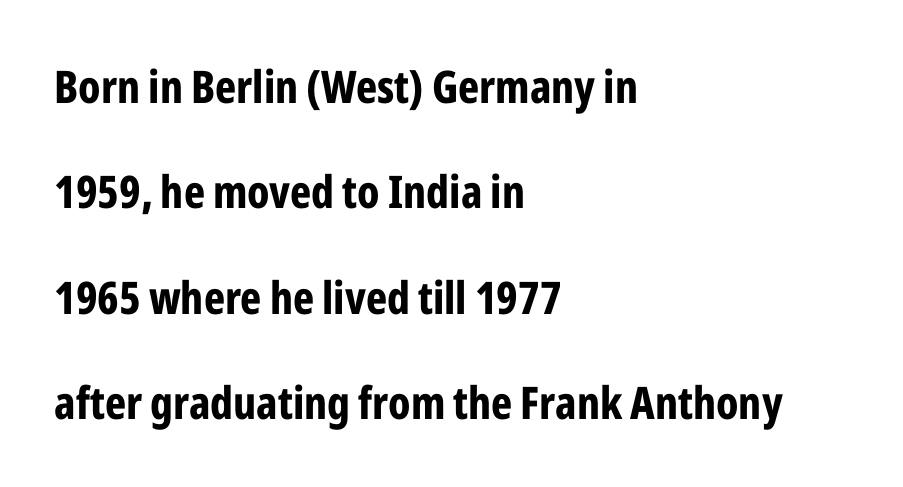
The image shows 45 px bold, condensed sans-serif type, upright; set left-aligned, loose line spacing (2.34x), normal letter spacing, not underlined; low stroke contrast and a medium x-height.
